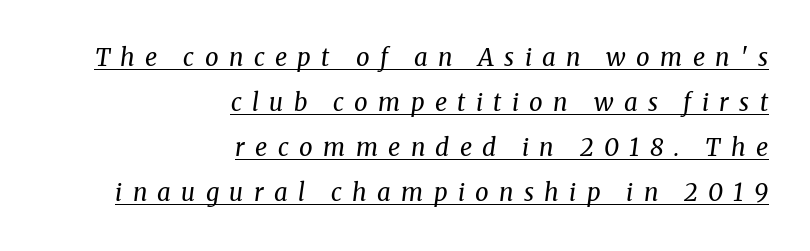
Q: Is the text bold? A: No.
Q: Is the text italic (slanted)? A: Yes, it leans right by about 8 degrees.
Q: Is the text underlined? A: Yes.
Q: How is the paragraph aligned? A: Right-aligned.
Q: Is the spacing between letters normal or unusually wide? A: Unusually wide.
